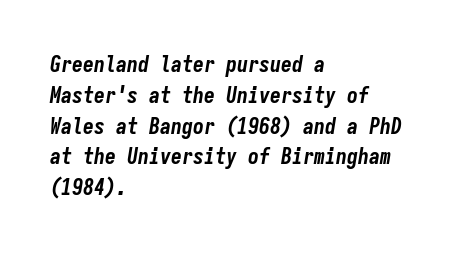
The image shows 22 px bold type, italic (leaning right); set left-aligned, normal line spacing (1.4x), normal letter spacing, not underlined.
